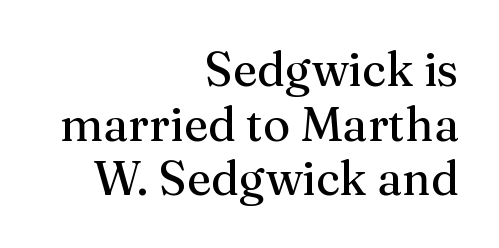
Q: Is the text bold? A: No.
Q: Is the text italic (slanted)? A: No, it is upright.
Q: Is the typeface a serif or a sans-serif typeface? A: Serif.
Q: Is the text underlined? A: No.
Q: How is the paragraph aligned? A: Right-aligned.
Q: Is the spacing between letters normal or unusually wide? A: Normal.
Q: Width (condensed, normal, or wide)? A: Normal.
Q: Stroke contrast? A: Medium.
Q: x-height? A: Medium.
Q: Monospaced? A: No.
